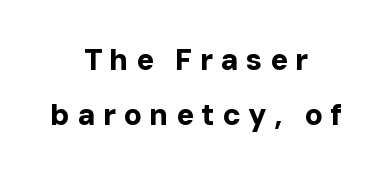
Tracking value appears strongly positive — letters spread wide. Clear beneath every line of the passage. Vertical strokes here are truly vertical. You can tell from the bare stems that sans-serif type was used. As a designer I'd log this as weight 700, bold.
